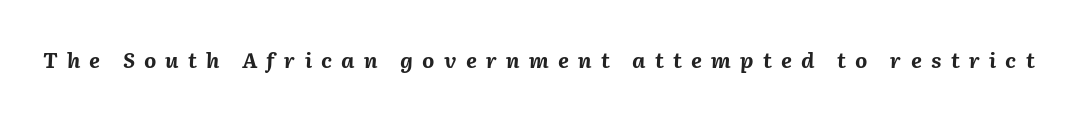
Q: Is the text bold? A: Yes.
Q: Is the text italic (slanted)? A: Yes, it leans right by about 2 degrees.
Q: Is the text underlined? A: No.
Q: Is the spacing between letters normal or unusually wide? A: Unusually wide.
